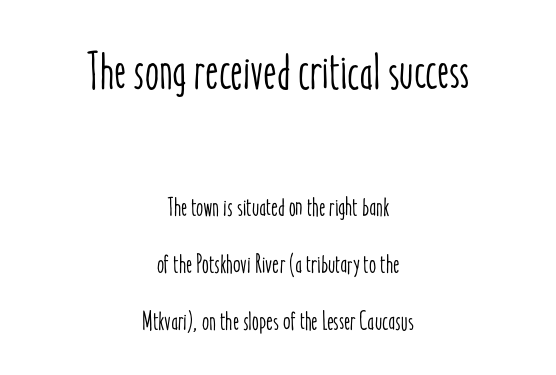
The image shows 51 px condensed type, upright; set centered, loose line spacing (2.19x), normal letter spacing, not underlined; the first (top) block is 1.96x larger; low stroke contrast and a medium x-height.
